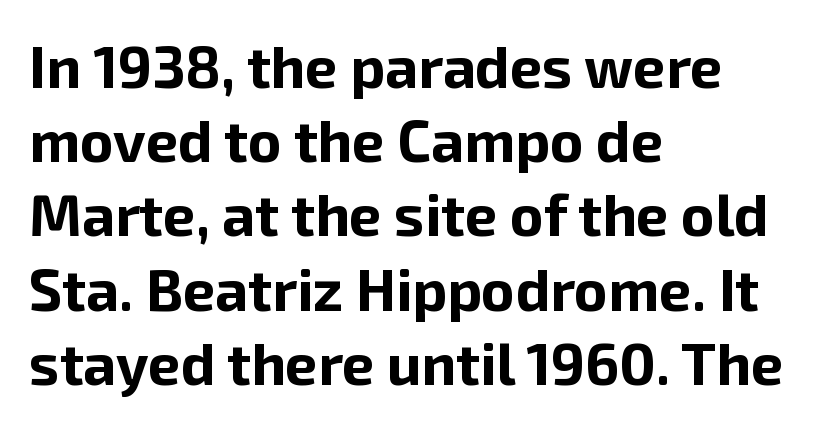
Q: Is the text bold? A: Yes.
Q: Is the text italic (slanted)? A: No, it is upright.
Q: Is the typeface a serif or a sans-serif typeface? A: Sans-serif.
Q: Is the text underlined? A: No.
Q: How is the paragraph aligned? A: Left-aligned.
Q: Is the spacing between letters normal or unusually wide? A: Normal.
Q: Is the spacing between lines tight, normal or loose? A: Normal.
Q: Width (condensed, normal, or wide)? A: Normal.
Q: Stroke contrast? A: Low.
Q: x-height? A: Medium.
Q: Monospaced? A: No.
